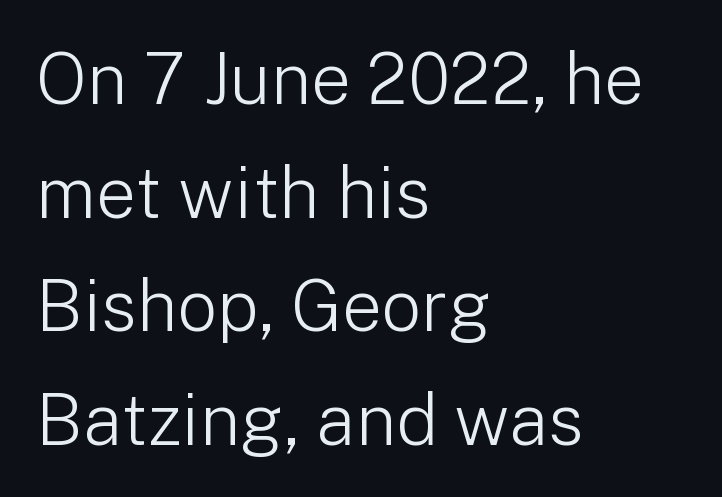
Q: Is the text bold? A: No.
Q: Is the text italic (slanted)? A: No, it is upright.
Q: Is the typeface a serif or a sans-serif typeface? A: Sans-serif.
Q: Is the text underlined? A: No.
Q: How is the paragraph aligned? A: Left-aligned.
Q: Is the spacing between letters normal or unusually wide? A: Normal.
Q: Is the spacing between lines tight, normal or loose? A: Normal.
Q: Width (condensed, normal, or wide)? A: Normal.
Q: Stroke contrast? A: Low.
Q: x-height? A: Medium.
Q: Monospaced? A: No.
